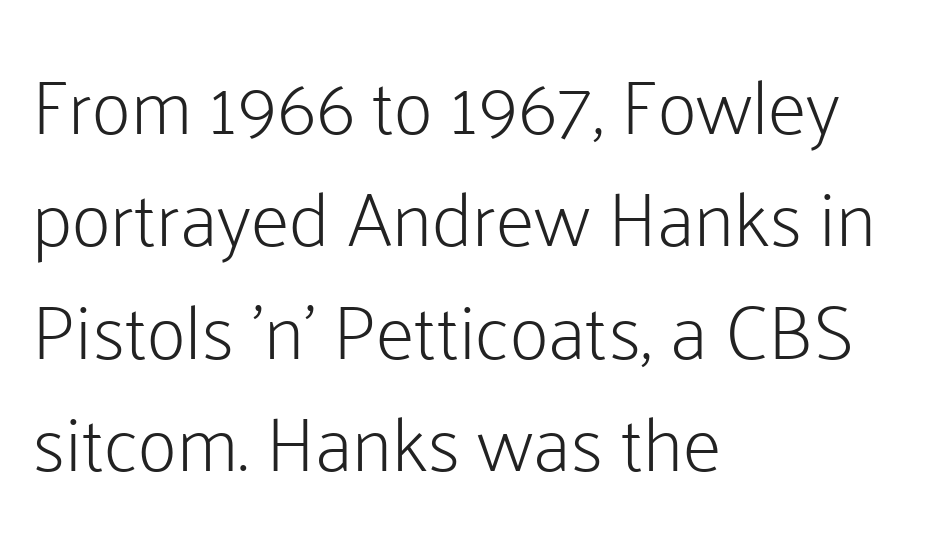
{"serif": "no", "italic": "no", "bold": "no", "weight": "light", "width": "normal", "stroke_contrast": "low", "x_height": "medium", "monospaced": "no", "underline": "no", "align": "left", "line_spacing": "normal", "line_spacing_ratio": 1.46, "letter_spacing": "normal", "letter_spacing_em": 0.0, "glyph_px": 77}
